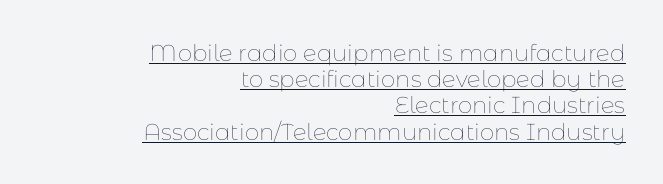
This rendering leaves character spacing at its baseline value. Vertical spacing — tight. Horizontal alignment here is rightward, an uncommon choice for prose. The type sits square on the baseline with zero lean. Check the space under the baseline: a stroke is drawn there. A quiet, ordinary-to-light weight characterises the typeface.
